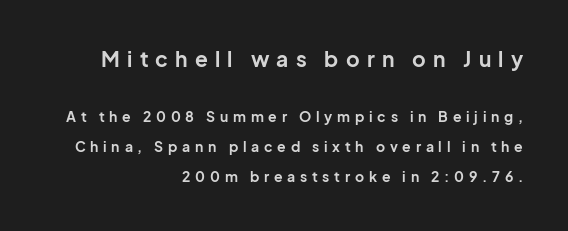
The image shows 21 px bold type, upright; set right-aligned, loose line spacing (2.14x), unusually wide letter spacing (+0.34 em), not underlined; the first (top) block is 1.5x larger.
